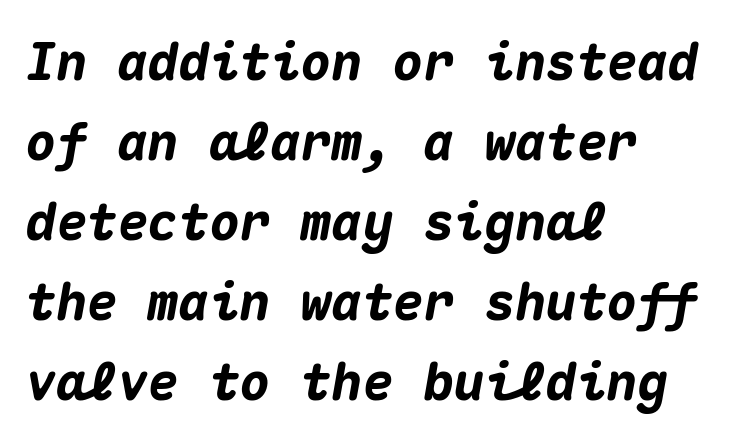
Q: Is the text bold? A: Yes.
Q: Is the text italic (slanted)? A: Yes, it leans right by about 10 degrees.
Q: Is the text underlined? A: No.
Q: How is the paragraph aligned? A: Left-aligned.
Q: Is the spacing between letters normal or unusually wide? A: Normal.
Q: Is the spacing between lines tight, normal or loose? A: Normal.
Q: Width (condensed, normal, or wide)? A: Normal.
Q: Stroke contrast? A: Medium.
Q: x-height? A: Medium.
Q: Monospaced? A: Yes.
